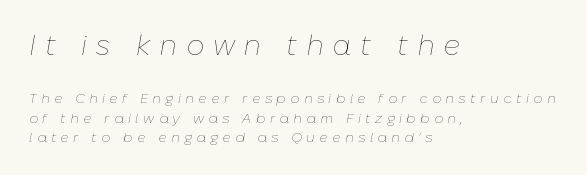
You can tell it's italic because the verticals aren't actually vertical. Check under the words: just untouched page. A typesetter would call this proportional, since set widths differ per character. Display-style spreading of the glyphs; the letterfit is very open.
